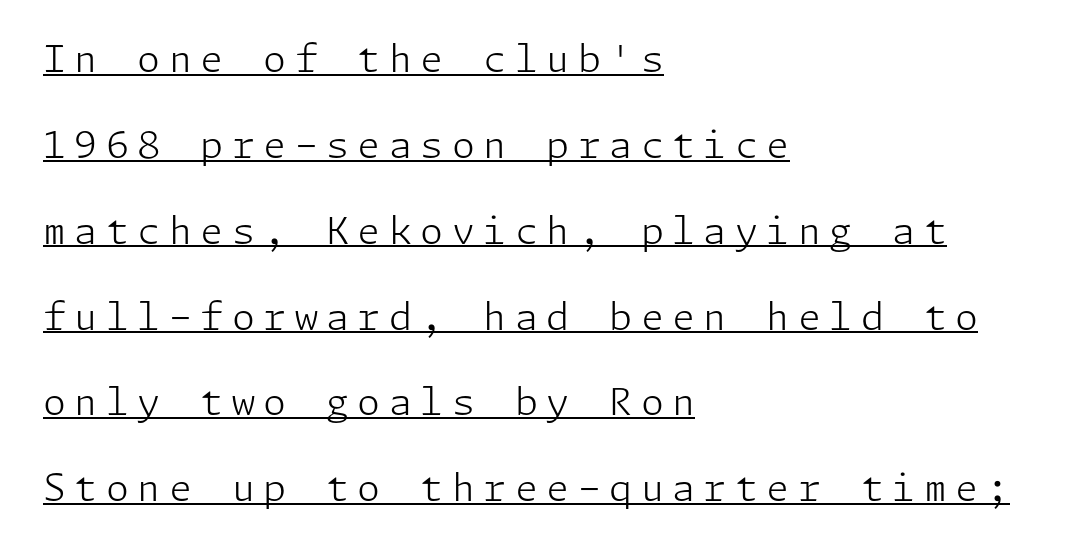
The image shows 37 px light sans-serif type, upright; set left-aligned, loose line spacing (2.32x), unusually wide letter spacing (+0.23 em), underlined; low stroke contrast and a medium x-height.
